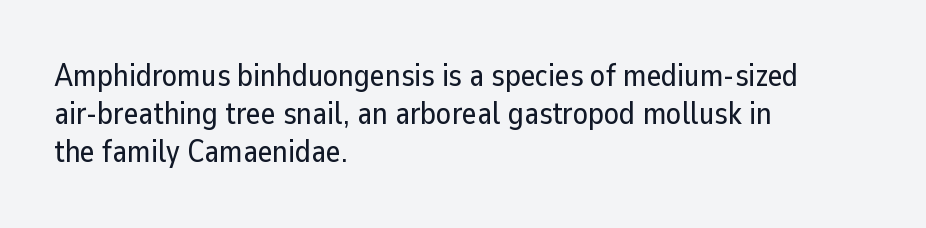
Q: Is the text italic (slanted)? A: No, it is upright.
Q: Is the typeface a serif or a sans-serif typeface? A: Sans-serif.
Q: Is the text underlined? A: No.
Q: How is the paragraph aligned? A: Left-aligned.
Q: Is the spacing between letters normal or unusually wide? A: Normal.
Q: Width (condensed, normal, or wide)? A: Normal.
Q: Stroke contrast? A: Low.
Q: x-height? A: Medium.
Q: Monospaced? A: No.
